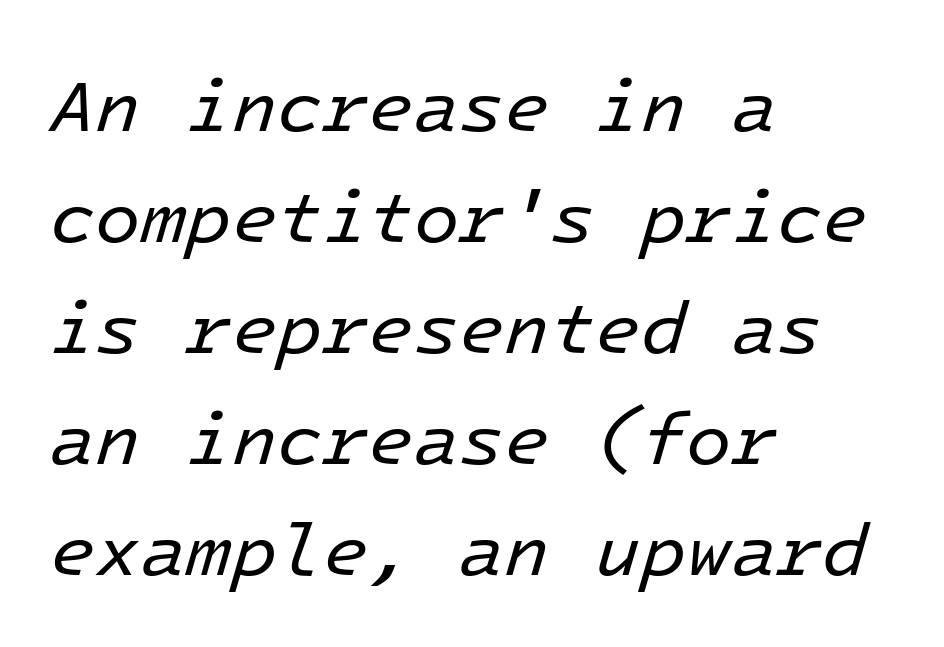
{"italic": "yes", "lean": "right", "slant_degrees": 16, "bold": "no", "weight": "regular", "width": "normal", "stroke_contrast": "low", "x_height": "medium", "monospaced": "yes", "underline": "no", "align": "left", "line_spacing": "normal", "line_spacing_ratio": 1.5, "letter_spacing": "normal", "letter_spacing_em": 0.0, "glyph_px": 74}
